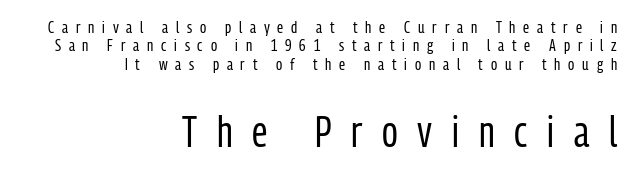
The image shows 43 px regular-weight, condensed sans-serif type, upright; set right-aligned, tight line spacing (1.08x), unusually wide letter spacing (+0.46 em), not underlined; the second (bottom) block is 2.53x larger; low stroke contrast and a medium x-height.
